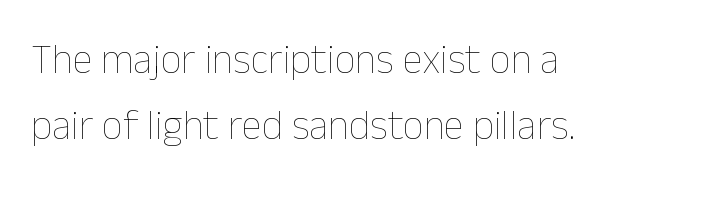
{"italic": "no", "bold": "no", "weight": "thin", "width": "normal", "stroke_contrast": "low", "x_height": "medium", "monospaced": "no", "underline": "no", "align": "left", "line_spacing": "normal", "line_spacing_ratio": 1.61, "letter_spacing": "normal", "letter_spacing_em": 0.0, "glyph_px": 41}
